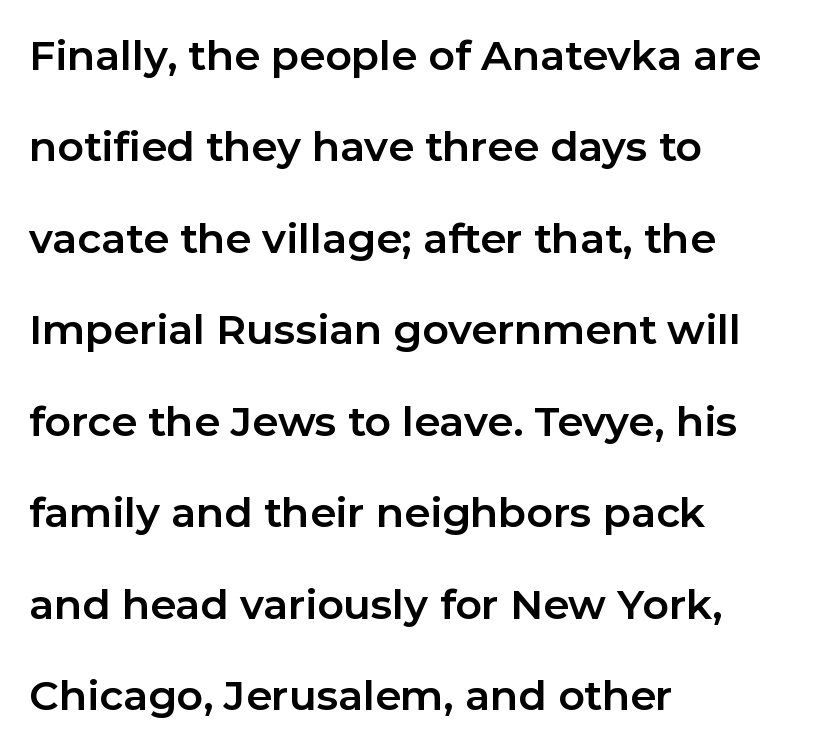
The image shows 41 px bold sans-serif type, upright; set left-aligned, loose line spacing (2.23x), normal letter spacing, not underlined; low stroke contrast and a medium x-height.
